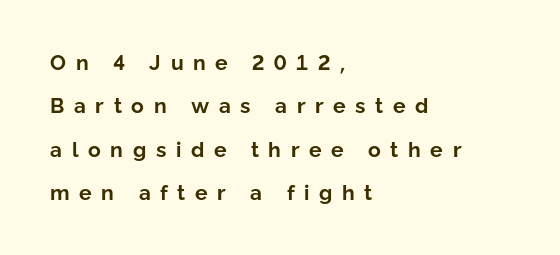
Q: Is the text bold? A: Yes.
Q: Is the text italic (slanted)? A: No, it is upright.
Q: Is the text underlined? A: No.
Q: How is the paragraph aligned? A: Left-aligned.
Q: Is the spacing between letters normal or unusually wide? A: Unusually wide.
Q: Is the spacing between lines tight, normal or loose? A: Loose.
